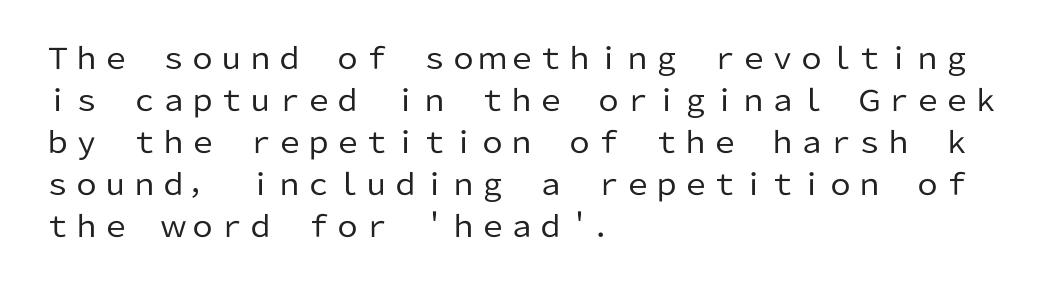
The image shows 29 px regular-weight sans-serif type, upright; set left-aligned, normal line spacing (1.45x), normal letter spacing, not underlined; low stroke contrast and a medium x-height.
